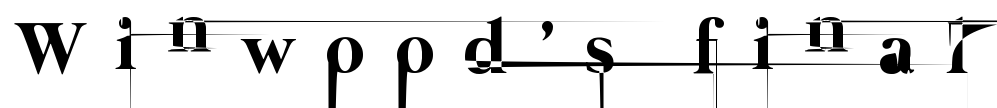
Clear beneath every line of the passage. Varying glyph widths throughout — classic text-font behaviour. Loose tracking; the words dissolve into strings of separated letters. Weight: in the light-to-regular range.
